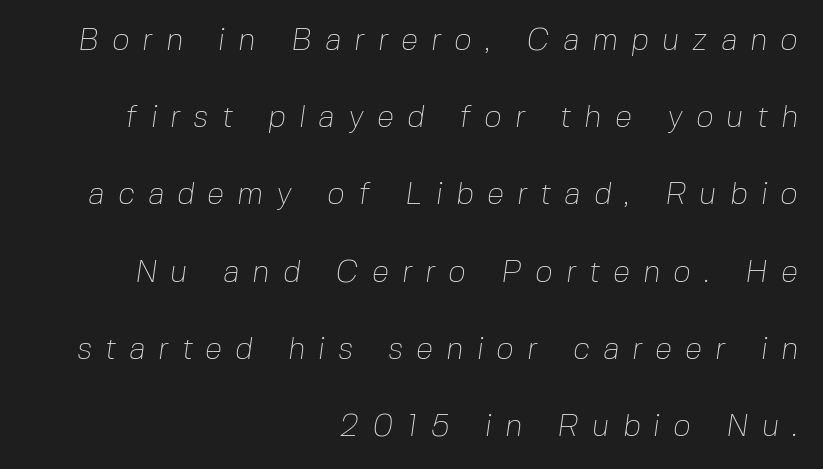
Q: Is the text bold? A: No.
Q: Is the typeface a serif or a sans-serif typeface? A: Sans-serif.
Q: Is the text underlined? A: No.
Q: How is the paragraph aligned? A: Right-aligned.
Q: Is the spacing between letters normal or unusually wide? A: Unusually wide.
Q: Is the spacing between lines tight, normal or loose? A: Loose.
Q: Width (condensed, normal, or wide)? A: Normal.
Q: Stroke contrast? A: Low.
Q: x-height? A: Medium.
Q: Monospaced? A: No.
